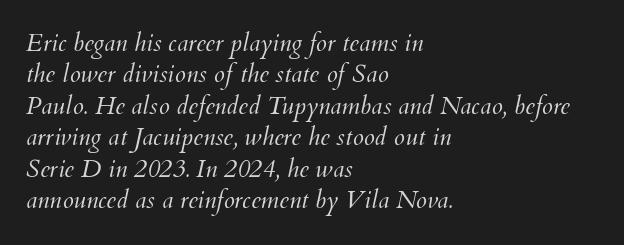
The image shows 25 px text type, italic (leaning right); set left-aligned, normal line spacing (1.26x), normal letter spacing, not underlined.
